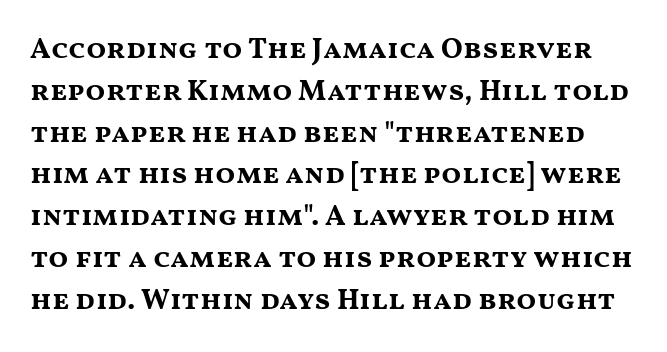
Q: Is the text bold? A: Yes.
Q: Is the text italic (slanted)? A: No, it is upright.
Q: Is the typeface a serif or a sans-serif typeface? A: Sans-serif.
Q: Is the text underlined? A: No.
Q: Is the spacing between letters normal or unusually wide? A: Normal.
Q: Is the spacing between lines tight, normal or loose? A: Normal.
Q: Width (condensed, normal, or wide)? A: Wide.
Q: Stroke contrast? A: Medium.
Q: x-height? A: Medium.
Q: Monospaced? A: No.
